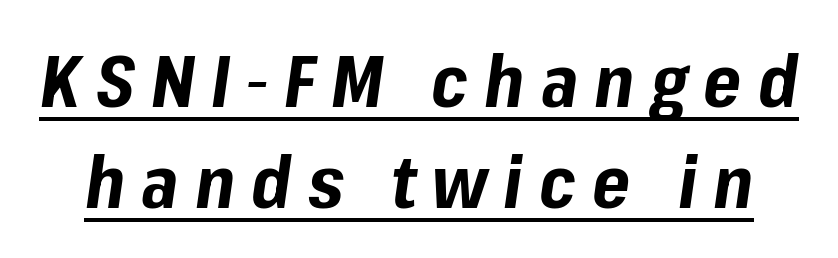
{"italic": "yes", "lean": "right", "slant_degrees": 8, "bold": "yes", "weight": "bold", "width": "normal", "stroke_contrast": "low", "x_height": "medium", "monospaced": "no", "underline": "yes", "line_spacing": "normal", "line_spacing_ratio": 1.39, "letter_spacing": "wide", "letter_spacing_em": 0.22, "glyph_px": 73}
